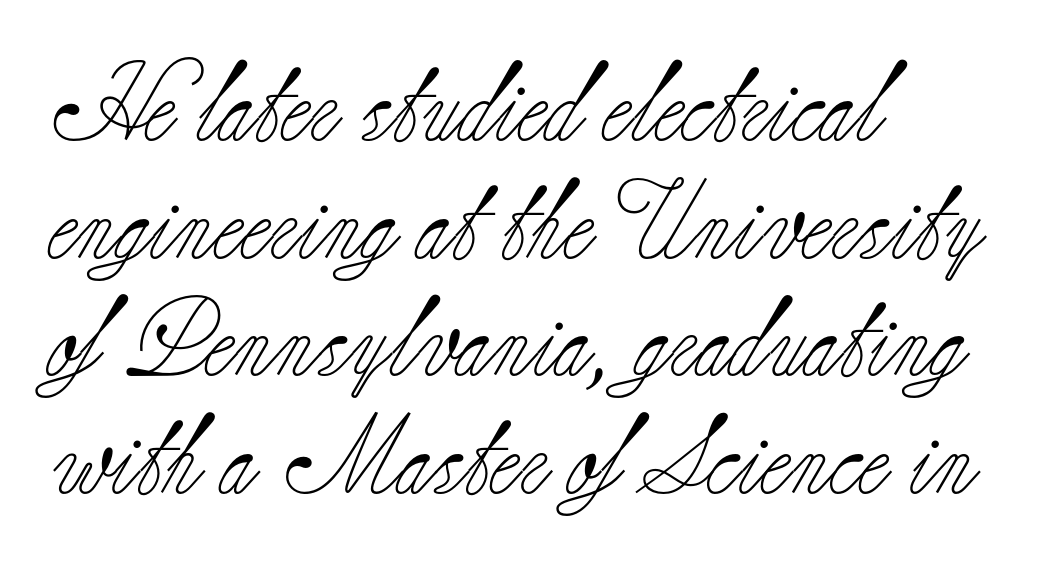
The image shows 79 px light serif type; set left-aligned, normal line spacing (1.49x), normal letter spacing, not underlined; low stroke contrast and a small x-height.
